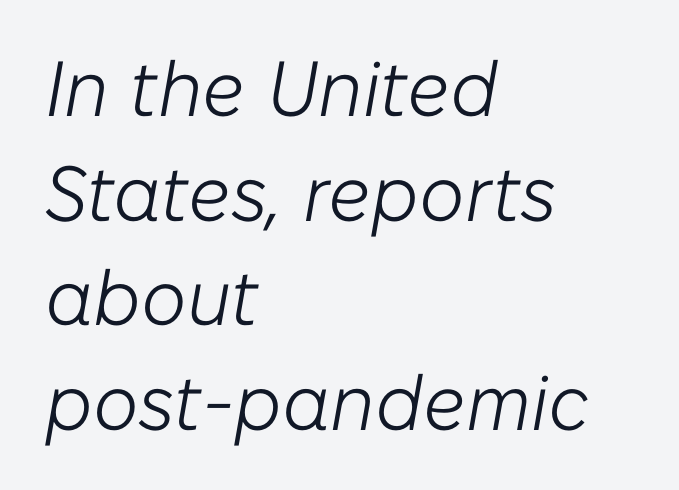
{"italic": "yes", "lean": "right", "slant_degrees": 10, "bold": "no", "weight": "light", "width": "normal", "stroke_contrast": "low", "x_height": "medium", "monospaced": "no", "underline": "no", "align": "left", "line_spacing": "normal", "line_spacing_ratio": 1.34, "letter_spacing": "normal", "letter_spacing_em": 0.0, "glyph_px": 78}
